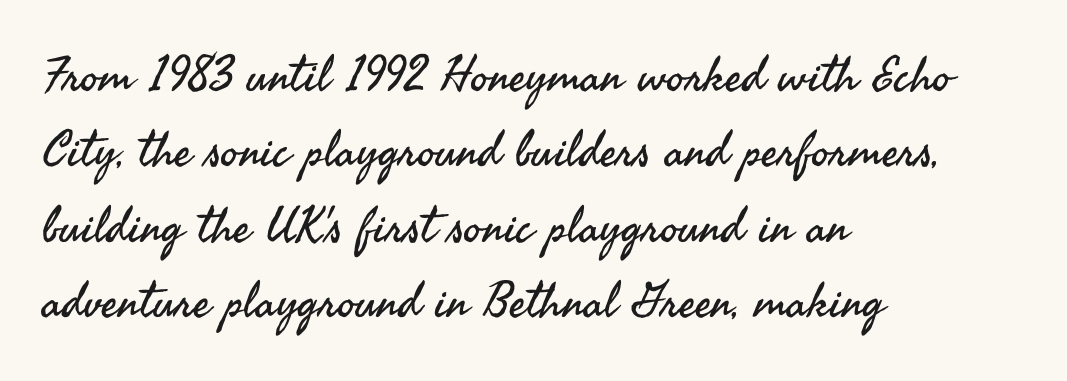
The image shows 49 px regular-weight sans-serif type; set left-aligned, normal line spacing (1.54x), normal letter spacing, not underlined; medium stroke contrast and a small x-height.
